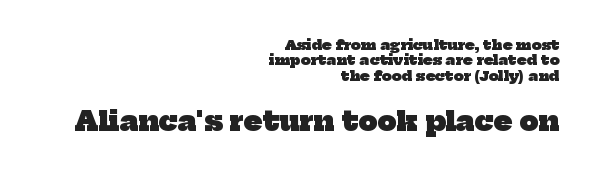
{"bold": "yes", "underline": "no", "align": "right", "line_spacing": "tight", "line_spacing_ratio": 1.1, "letter_spacing": "normal", "letter_spacing_em": 0.0, "larger_block": "second", "size_ratio": 1.93, "glyph_px": 27}
